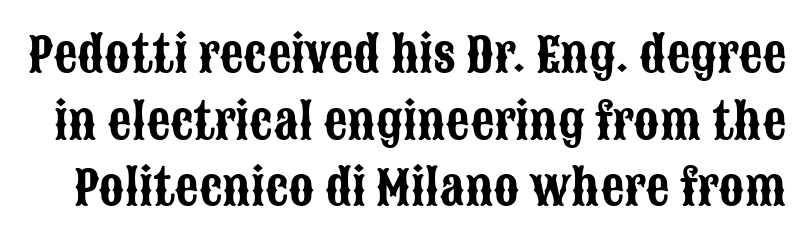
Q: Is the text italic (slanted)? A: No, it is upright.
Q: Is the typeface a serif or a sans-serif typeface? A: Sans-serif.
Q: Is the text underlined? A: No.
Q: Is the spacing between letters normal or unusually wide? A: Normal.
Q: Is the spacing between lines tight, normal or loose? A: Normal.
Q: Width (condensed, normal, or wide)? A: Condensed.
Q: Stroke contrast? A: Low.
Q: x-height? A: Large.
Q: Monospaced? A: No.
